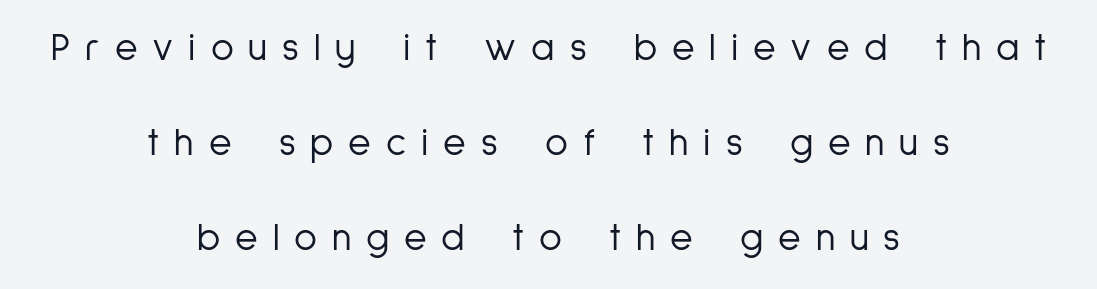
The image shows 39 px light, condensed sans-serif type, upright; set centered, loose line spacing (2.44x), unusually wide letter spacing (+0.38 em), not underlined; low stroke contrast and a medium x-height.
